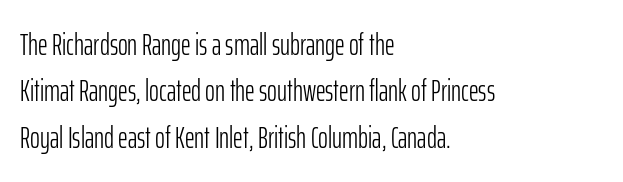
{"serif": "no", "italic": "no", "bold": "no", "weight": "light", "width": "condensed", "stroke_contrast": "low", "x_height": "medium", "monospaced": "no", "underline": "no", "align": "left", "line_spacing": "normal", "line_spacing_ratio": 1.55, "letter_spacing": "normal", "letter_spacing_em": 0.0, "glyph_px": 30}
